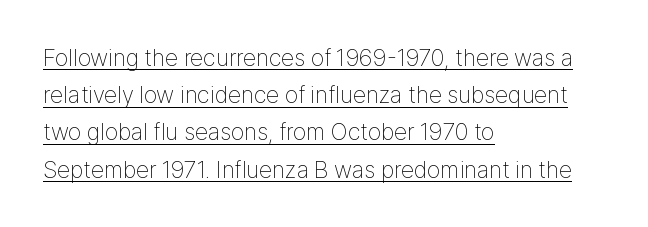
Q: Is the text bold? A: No.
Q: Is the text italic (slanted)? A: No, it is upright.
Q: Is the text underlined? A: Yes.
Q: How is the paragraph aligned? A: Left-aligned.
Q: Is the spacing between letters normal or unusually wide? A: Normal.
Q: Is the spacing between lines tight, normal or loose? A: Normal.
